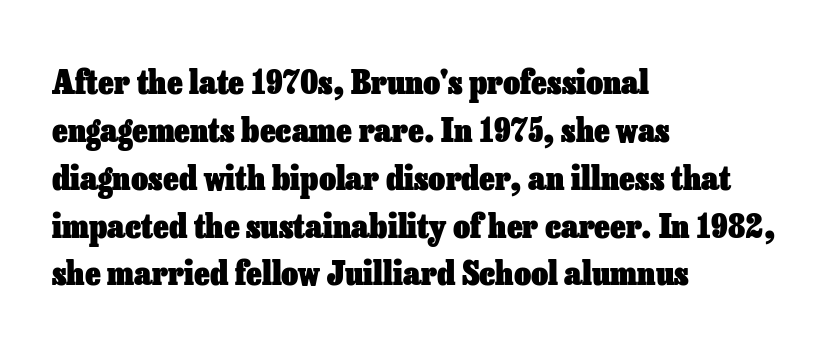
{"italic": "no", "bold": "yes", "weight": "heavy", "width": "normal", "stroke_contrast": "low", "x_height": "medium", "monospaced": "no", "underline": "no", "align": "left", "line_spacing": "normal", "line_spacing_ratio": 1.45, "letter_spacing": "normal", "letter_spacing_em": 0.0, "glyph_px": 33}
